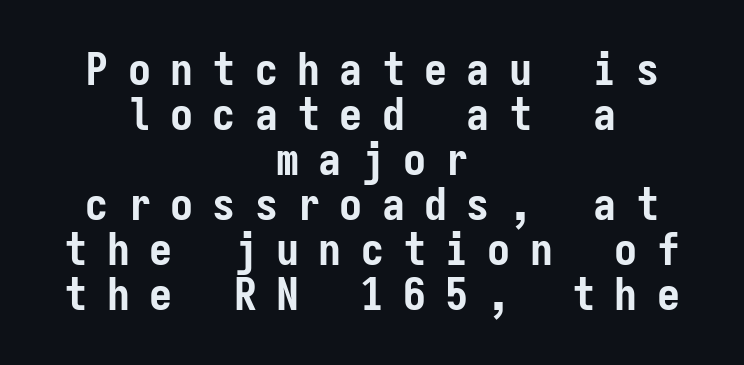
Q: Is the text bold? A: Yes.
Q: Is the text italic (slanted)? A: No, it is upright.
Q: Is the typeface a serif or a sans-serif typeface? A: Sans-serif.
Q: Is the text underlined? A: No.
Q: How is the paragraph aligned? A: Centered.
Q: Is the spacing between letters normal or unusually wide? A: Unusually wide.
Q: Is the spacing between lines tight, normal or loose? A: Tight.
Q: Width (condensed, normal, or wide)? A: Condensed.
Q: Stroke contrast? A: Low.
Q: x-height? A: Medium.
Q: Monospaced? A: Yes.
